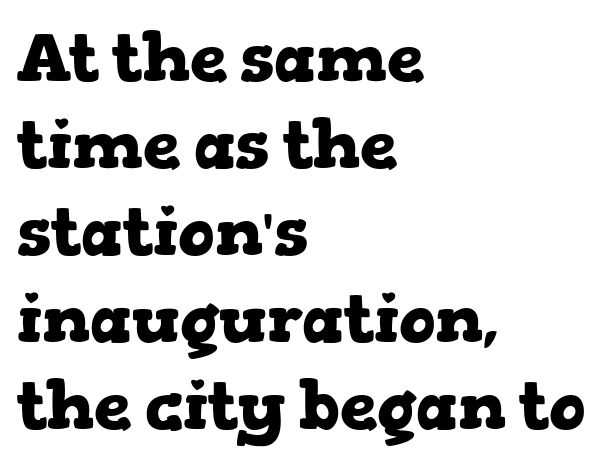
Q: Is the text bold? A: Yes.
Q: Is the text italic (slanted)? A: No, it is upright.
Q: Is the typeface a serif or a sans-serif typeface? A: Serif.
Q: Is the text underlined? A: No.
Q: How is the paragraph aligned? A: Left-aligned.
Q: Is the spacing between letters normal or unusually wide? A: Normal.
Q: Is the spacing between lines tight, normal or loose? A: Normal.
Q: Width (condensed, normal, or wide)? A: Wide.
Q: Stroke contrast? A: Low.
Q: x-height? A: Medium.
Q: Monospaced? A: No.
